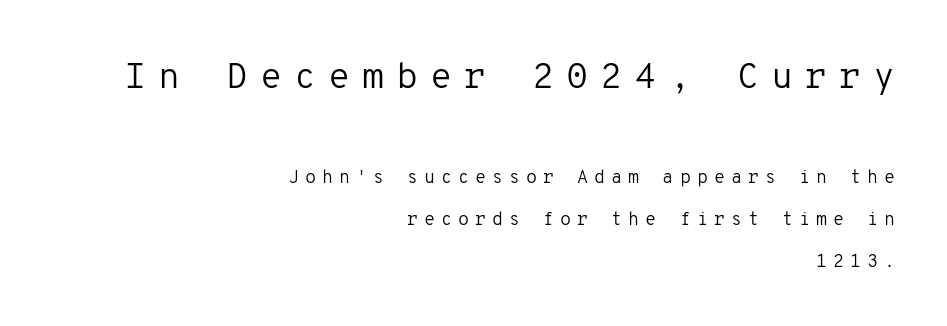
Q: Is the text bold? A: No.
Q: Is the text italic (slanted)? A: No, it is upright.
Q: Is the typeface a serif or a sans-serif typeface? A: Sans-serif.
Q: Is the text underlined? A: No.
Q: How is the paragraph aligned? A: Right-aligned.
Q: Is the spacing between letters normal or unusually wide? A: Unusually wide.
Q: Is the spacing between lines tight, normal or loose? A: Loose.
Q: Which block of text is set in a larger size, the first (top) or the second (bottom)? A: The first (top) one.
Q: Width (condensed, normal, or wide)? A: Normal.
Q: Stroke contrast? A: Low.
Q: x-height? A: Medium.
Q: Monospaced? A: Yes.
